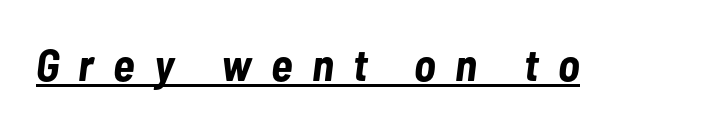
{"italic": "yes", "lean": "right", "slant_degrees": 7, "bold": "yes", "weight": "bold", "width": "condensed", "stroke_contrast": "low", "x_height": "medium", "monospaced": "no", "underline": "yes", "letter_spacing": "wide", "letter_spacing_em": 0.43, "glyph_px": 45}
